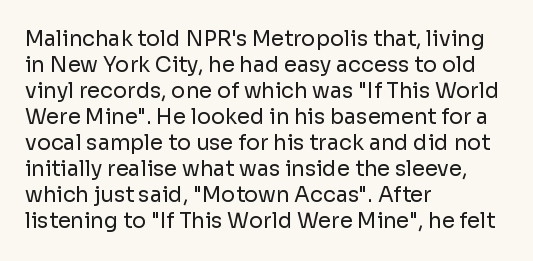
Q: Is the text bold? A: No.
Q: Is the text italic (slanted)? A: No, it is upright.
Q: Is the text underlined? A: No.
Q: How is the paragraph aligned? A: Left-aligned.
Q: Is the spacing between letters normal or unusually wide? A: Normal.
